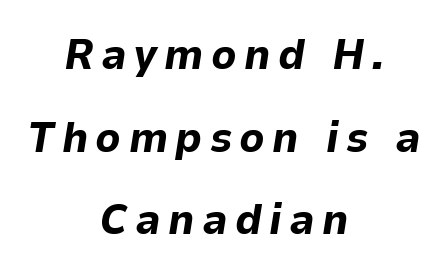
Q: Is the text bold? A: Yes.
Q: Is the text italic (slanted)? A: Yes, it leans right by about 9 degrees.
Q: Is the text underlined? A: No.
Q: How is the paragraph aligned? A: Centered.
Q: Is the spacing between lines tight, normal or loose? A: Loose.
Q: Width (condensed, normal, or wide)? A: Normal.
Q: Stroke contrast? A: Low.
Q: x-height? A: Medium.
Q: Monospaced? A: No.
